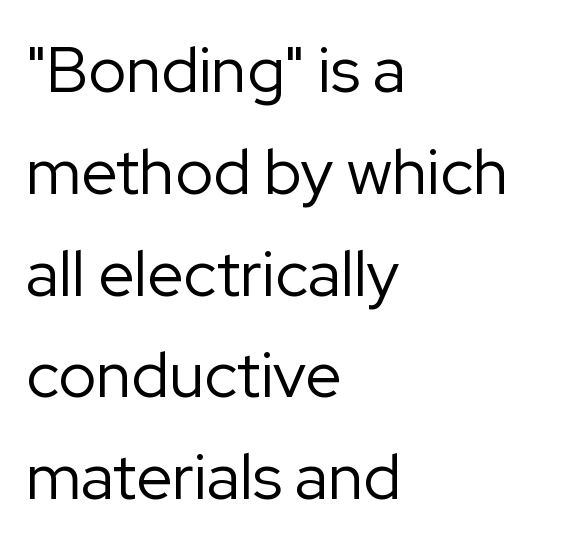
Q: Is the text bold? A: No.
Q: Is the text italic (slanted)? A: No, it is upright.
Q: Is the typeface a serif or a sans-serif typeface? A: Sans-serif.
Q: Is the text underlined? A: No.
Q: How is the paragraph aligned? A: Left-aligned.
Q: Is the spacing between letters normal or unusually wide? A: Normal.
Q: Is the spacing between lines tight, normal or loose? A: Normal.
Q: Width (condensed, normal, or wide)? A: Normal.
Q: Stroke contrast? A: Low.
Q: x-height? A: Medium.
Q: Monospaced? A: No.
